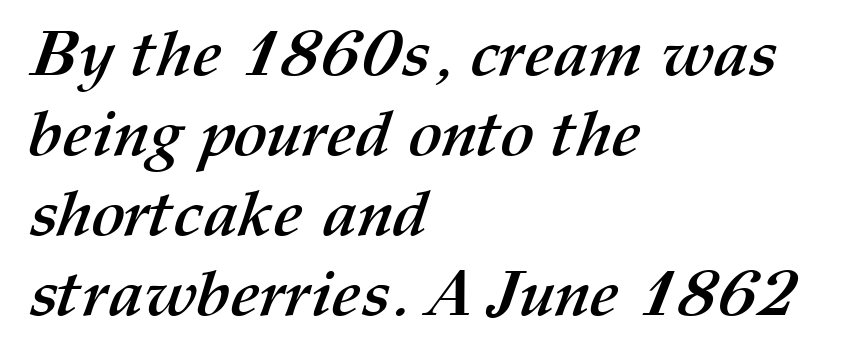
The rag falls on the right side of this text block. The lines sit at an ordinary, default distance from one another. This sample has the flowing, uneven cadence of proportional lettering. Typesetter's note: full bold, strokes at maximum text heaviness.
